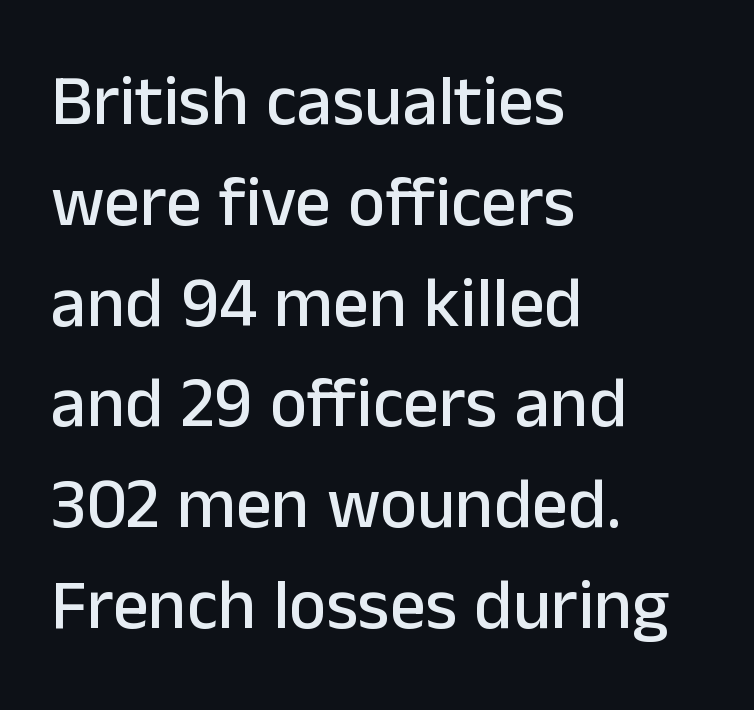
Looks like regular typesetting: each glyph gets only the width it needs. Every stem runs plumb, perpendicular to the baseline. Observe the ordinary spacing: letters are neighbours, not strangers. Leading: standard.
